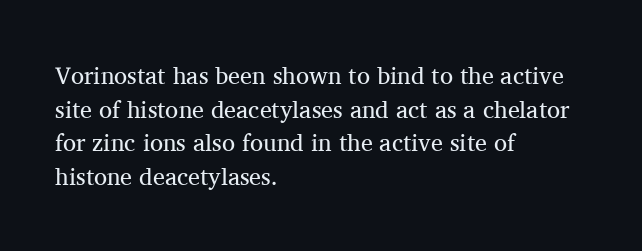
Does the copy run flush right? No — it runs flush left. Does extra space separate the letters? No, they use regular spacing. The letters look calm and open, with moderate or lighter stems. Beneath every word, the page is bare. Normally led — the rows are evenly, conventionally spaced.
